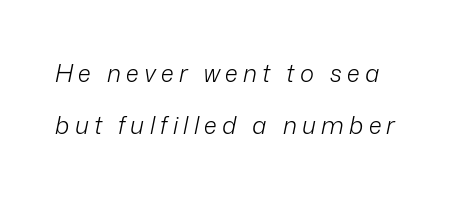
Compared with a centered layout, this one pins lines to the left instead. Is the type slanted? Yes — the strokes lean at a clear angle. Plain, unruled lines of type. Regarding leading, the lines here are spaced well apart. A quiet, ordinary-to-light weight characterises the typeface.
